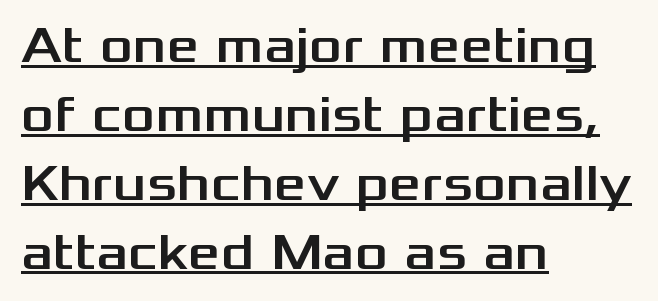
{"serif": "no", "italic": "no", "width": "wide", "stroke_contrast": "medium", "x_height": "medium", "monospaced": "no", "underline": "yes", "align": "left", "line_spacing": "normal", "line_spacing_ratio": 1.35, "letter_spacing": "normal", "letter_spacing_em": 0.0, "glyph_px": 51}
